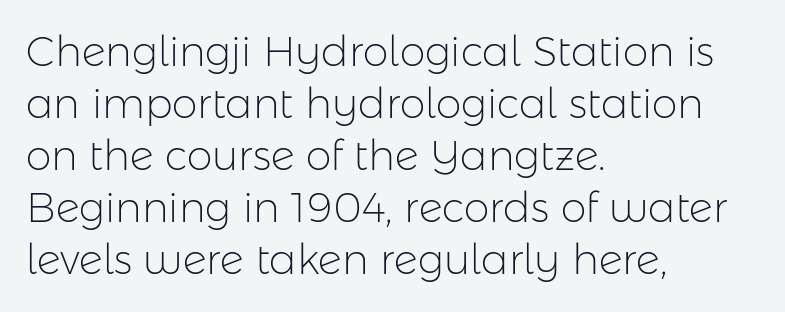
{"serif": "no", "italic": "no", "bold": "no", "weight": "light", "width": "normal", "stroke_contrast": "low", "x_height": "medium", "monospaced": "no", "underline": "no", "align": "left", "line_spacing": "normal", "line_spacing_ratio": 1.27, "letter_spacing": "normal", "letter_spacing_em": 0.0, "glyph_px": 41}
